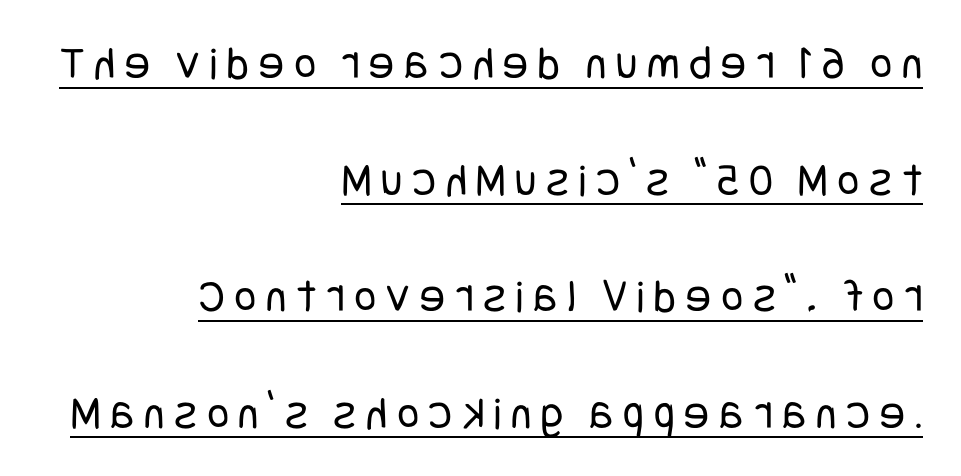
Q: Is the text bold? A: No.
Q: Is the text italic (slanted)? A: No, it is upright.
Q: Is the typeface a serif or a sans-serif typeface? A: Sans-serif.
Q: Is the text underlined? A: Yes.
Q: How is the paragraph aligned? A: Right-aligned.
Q: Is the spacing between letters normal or unusually wide? A: Unusually wide.
Q: Is the spacing between lines tight, normal or loose? A: Loose.
Q: Width (condensed, normal, or wide)? A: Condensed.
Q: Stroke contrast? A: Low.
Q: x-height? A: Large.
